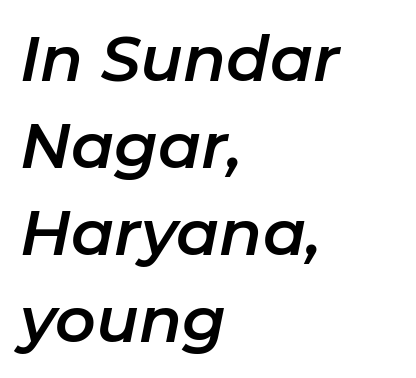
Italic: yes, the glyphs are oblique. Nobody drew a line under any word here. Does extra space separate the letters? No, they use regular spacing. This block has exactly the height ordinary leading produces.
